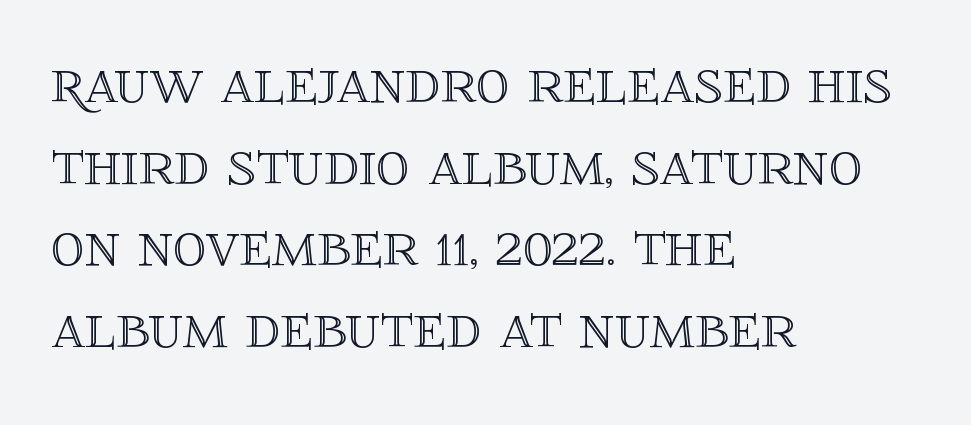
Q: Is the text italic (slanted)? A: No, it is upright.
Q: Is the text underlined? A: No.
Q: How is the paragraph aligned? A: Left-aligned.
Q: Is the spacing between letters normal or unusually wide? A: Normal.
Q: Width (condensed, normal, or wide)? A: Normal.
Q: x-height? A: Large.
Q: Monospaced? A: No.
